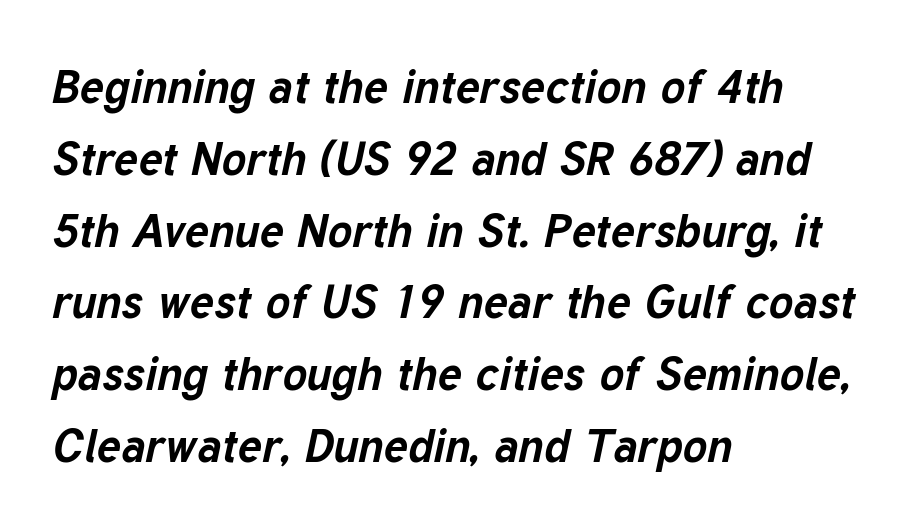
The image shows 46 px bold type, italic (leaning right); set left-aligned, normal line spacing (1.56x), normal letter spacing, not underlined; low stroke contrast and a medium x-height.
